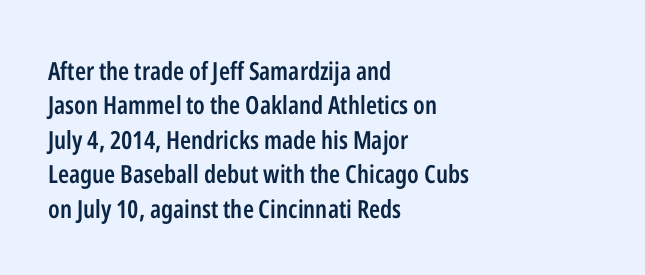
Q: Is the text bold? A: Semi-bold.
Q: Is the text italic (slanted)? A: No, it is upright.
Q: Is the text underlined? A: No.
Q: How is the paragraph aligned? A: Left-aligned.
Q: Is the spacing between letters normal or unusually wide? A: Normal.
Q: Is the spacing between lines tight, normal or loose? A: Normal.
